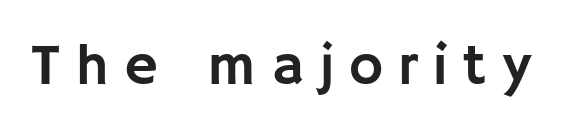
{"serif": "no", "italic": "no", "width": "normal", "stroke_contrast": "low", "x_height": "large", "monospaced": "no", "underline": "no", "letter_spacing": "wide", "letter_spacing_em": 0.26, "glyph_px": 58}
